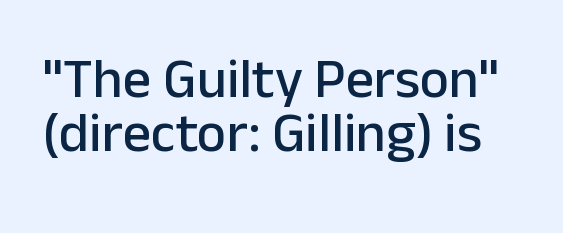
I'd call this a sans setting — the letters go barefoot. Quick note: not italic, upright. Is this a fixed-width face? No — the glyphs have proportional, varying widths. The passage shown has conventional tracking throughout.
